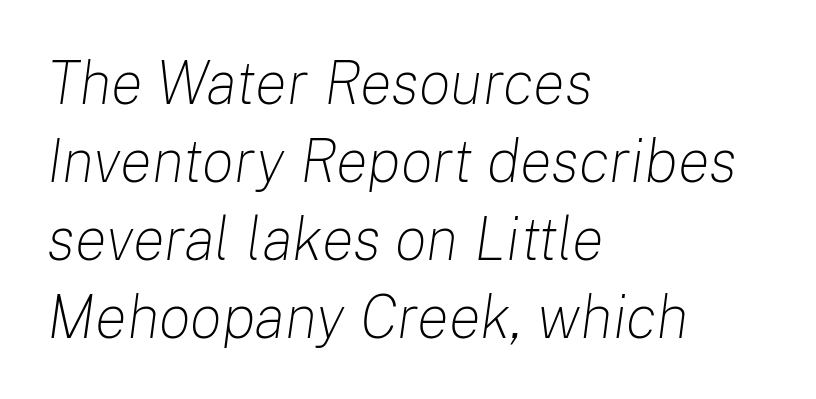
Q: Is the text bold? A: No.
Q: Is the text italic (slanted)? A: Yes, it leans right by about 8 degrees.
Q: Is the text underlined? A: No.
Q: How is the paragraph aligned? A: Left-aligned.
Q: Is the spacing between letters normal or unusually wide? A: Normal.
Q: Is the spacing between lines tight, normal or loose? A: Normal.
Q: Width (condensed, normal, or wide)? A: Normal.
Q: Stroke contrast? A: Low.
Q: x-height? A: Medium.
Q: Monospaced? A: No.
